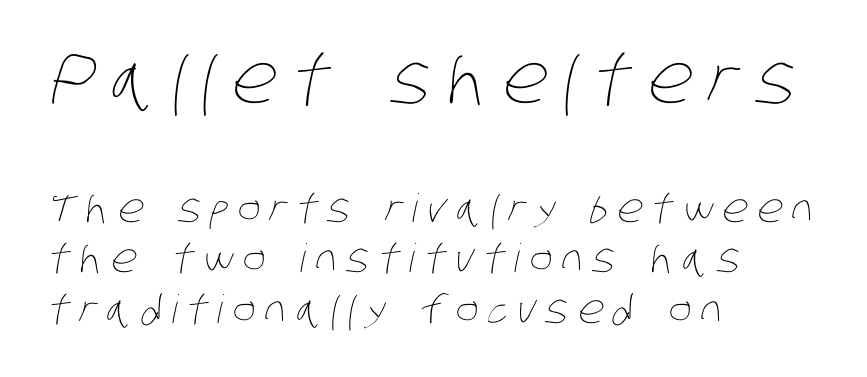
The image shows 68 px thin, condensed type; set left-aligned, normal line spacing (1.3x), unusually wide letter spacing (+0.24 em), not underlined; the first (top) block is 1.74x larger; low stroke contrast and a large x-height.
